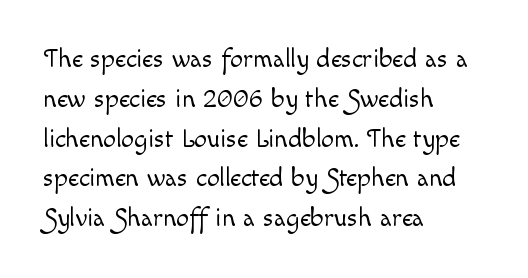
The image shows 26 px text type, upright; set left-aligned, normal line spacing (1.53x), normal letter spacing, not underlined.
